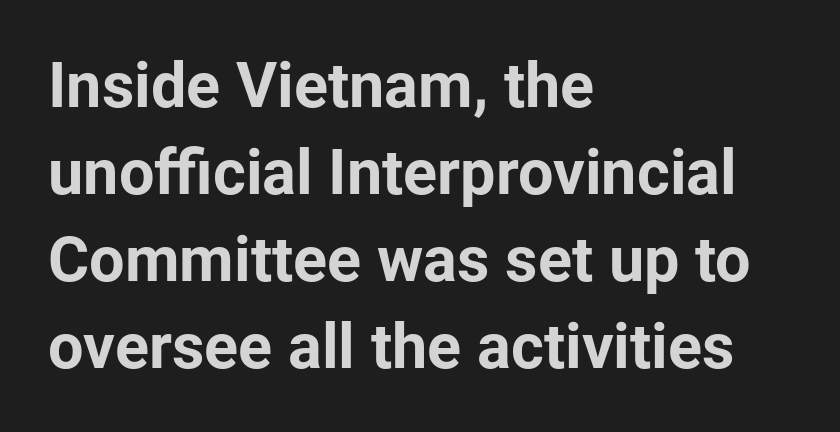
These lines were composed using upright roman letters. The designer went with a sans here, leaving each stem footless. Compared with typical paragraphs, the rows here are spaced about the same. You'd pick this weight for a headline — it's a proper bold. Each word holds together tightly as a unit, with standard inter-letter gaps.
